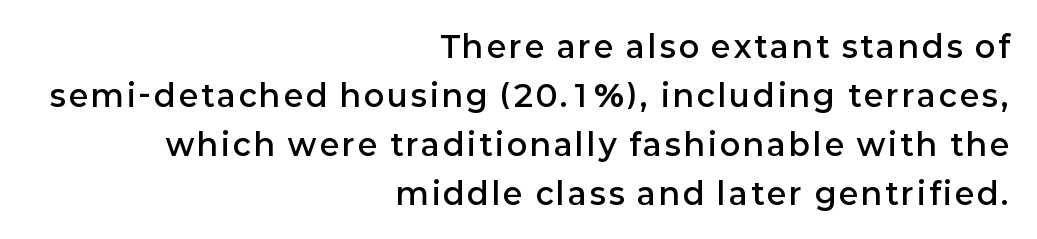
The font is running at a semibold setting, under full bold. No word sits above an underline. Think of a printed novel: that variable character pitch is what you see here. Is this a sans? Yes — the strokes have no serifs. It's the straight-up-and-down kind of type. Vertically, the passage feels balanced, rows spaced as you'd expect.
